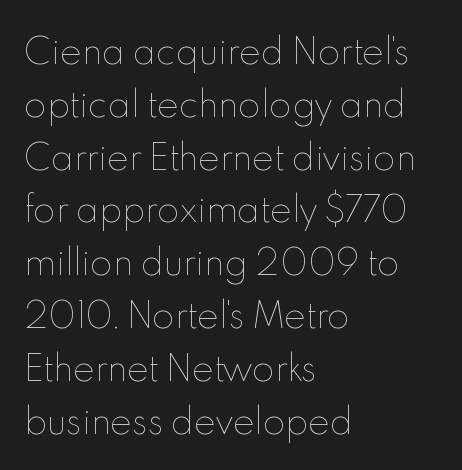
{"italic": "no", "bold": "no", "weight": "thin", "width": "normal", "x_height": "small", "monospaced": "no", "underline": "no", "align": "left", "line_spacing": "normal", "line_spacing_ratio": 1.6, "letter_spacing": "normal", "letter_spacing_em": 0.0, "glyph_px": 33}
